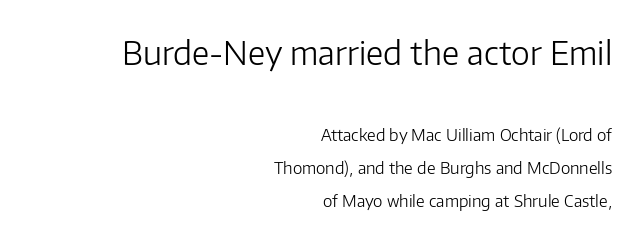
{"serif": "no", "italic": "no", "bold": "no", "weight": "light", "width": "normal", "stroke_contrast": "low", "x_height": "medium", "monospaced": "no", "underline": "no", "align": "right", "line_spacing": "loose", "line_spacing_ratio": 2.07, "letter_spacing": "normal", "letter_spacing_em": 0.0, "larger_block": "first", "size_ratio": 2.0, "glyph_px": 32}
